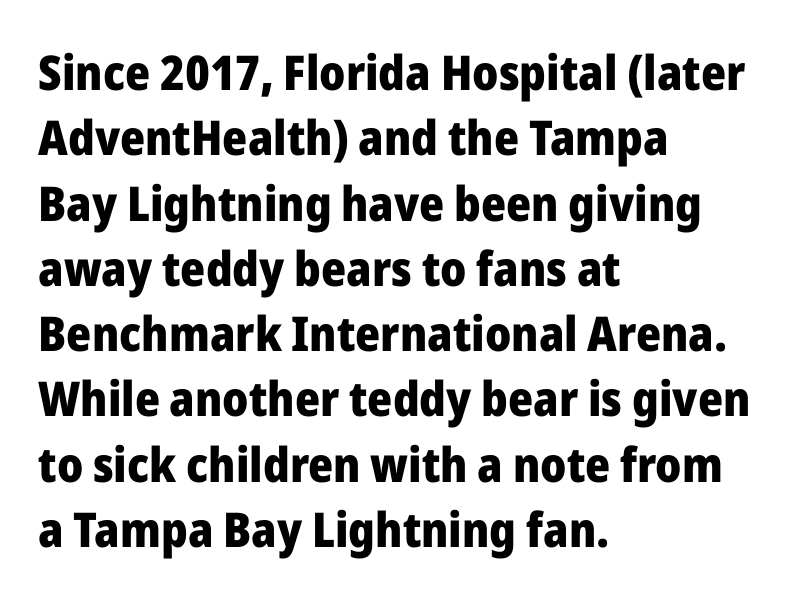
The image shows 48 px heavy sans-serif type, upright; set left-aligned, normal line spacing (1.36x), normal letter spacing, not underlined; low stroke contrast and a medium x-height.
